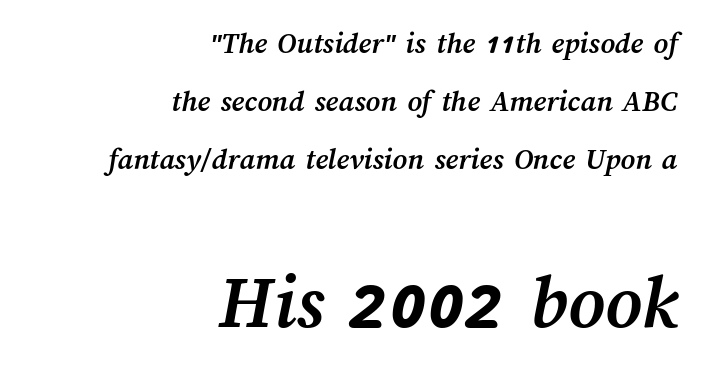
Short note: letters normally spaced. Does the weight exceed regular? Yes, all the way to bold. You could not count columns in this text — the font is proportionally spaced. This sample is right-justified, so line beginnings fall wherever the words allow. Visually, the bottom section dominates because its glyphs are scaled up.
